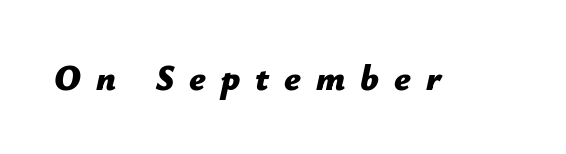
The image shows 35 px bold type, italic (leaning right); set unusually wide letter spacing (+0.43 em), not underlined; low stroke contrast and a medium x-height.
